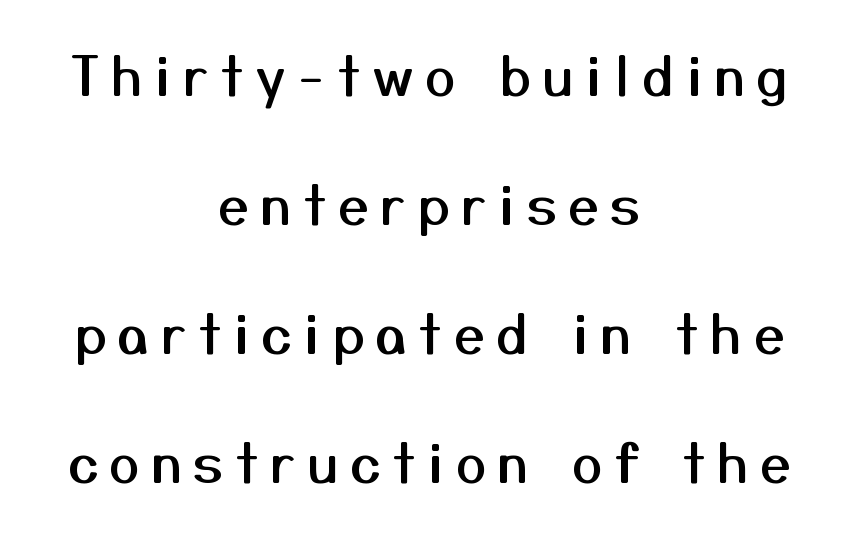
The passage is arranged like a title page — every line centered. The vertical gap from one line to the next is large. The rendering shows plain stroke endings on the letterforms — a sans-serif design. It's the straight-up-and-down kind of type. Lines of text with bare space underneath.
